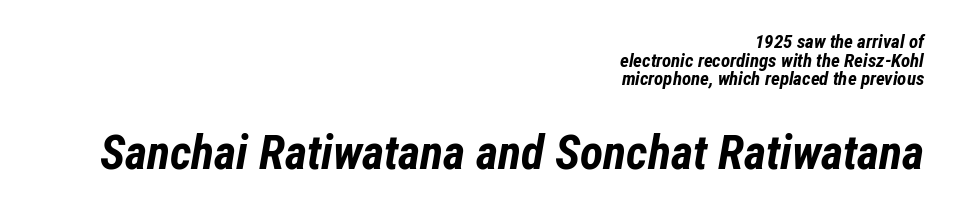
{"italic": "yes", "lean": "right", "slant_degrees": 12, "bold": "yes", "weight": "bold", "width": "condensed", "stroke_contrast": "low", "x_height": "medium", "monospaced": "no", "underline": "no", "align": "right", "line_spacing": "tight", "line_spacing_ratio": 0.98, "letter_spacing": "normal", "letter_spacing_em": 0.0, "larger_block": "second", "size_ratio": 2.53, "glyph_px": 48}
